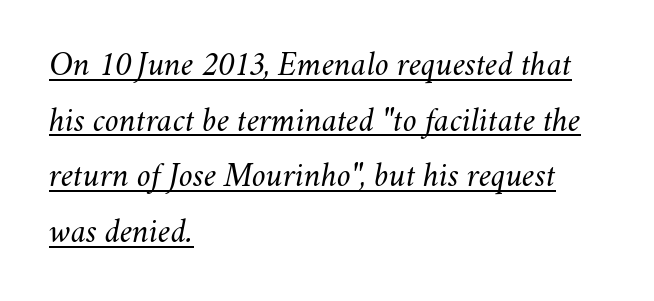
Q: Is the text bold? A: No.
Q: Is the text italic (slanted)? A: Yes, it leans right by about 11 degrees.
Q: Is the text underlined? A: Yes.
Q: How is the paragraph aligned? A: Left-aligned.
Q: Is the spacing between letters normal or unusually wide? A: Normal.
Q: Is the spacing between lines tight, normal or loose? A: Normal.
Q: Width (condensed, normal, or wide)? A: Normal.
Q: Stroke contrast? A: Medium.
Q: x-height? A: Small.
Q: Monospaced? A: No.
